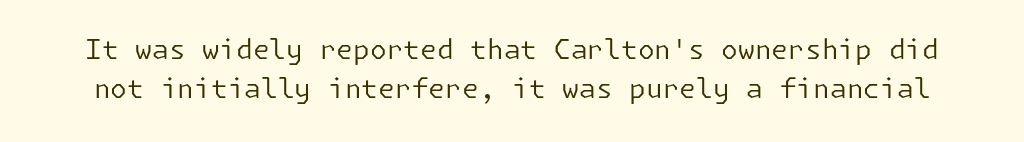
The image shows 27 px text type, upright; set normal line spacing (1.46x), normal letter spacing, not underlined.
